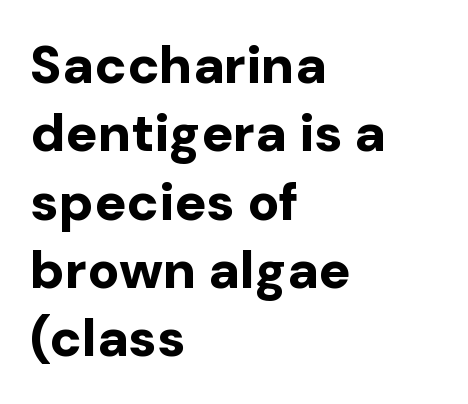
The lines sit at an ordinary, default distance from one another. Looks like regular typesetting: each glyph gets only the width it needs. A typesetter would call this zero additional tracking. Words float on clear page, feet unadorned. Nope, not italic — everything's standing straight.
